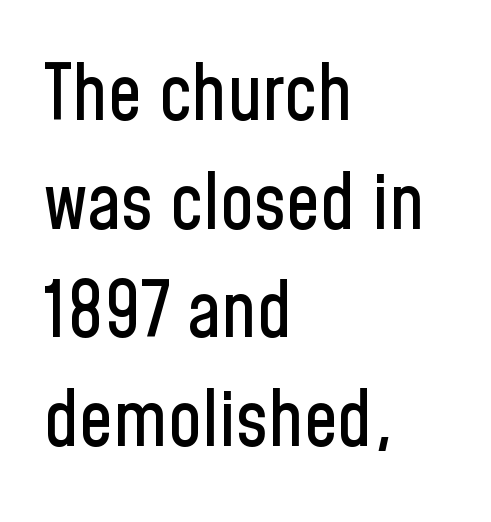
{"serif": "no", "italic": "no", "width": "condensed", "stroke_contrast": "low", "x_height": "medium", "monospaced": "no", "underline": "no", "align": "left", "line_spacing": "normal", "line_spacing_ratio": 1.43, "letter_spacing": "normal", "letter_spacing_em": 0.0, "glyph_px": 76}
